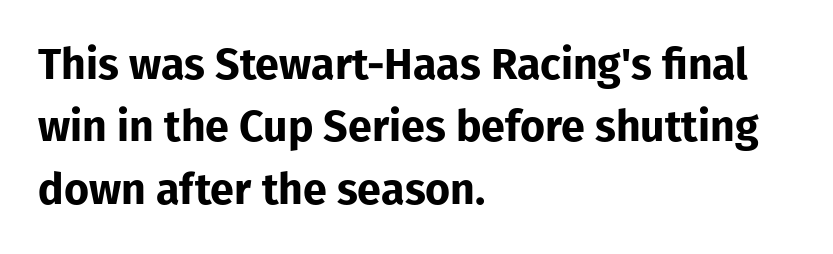
Q: Is the text bold? A: Yes.
Q: Is the text italic (slanted)? A: No, it is upright.
Q: Is the typeface a serif or a sans-serif typeface? A: Sans-serif.
Q: Is the text underlined? A: No.
Q: How is the paragraph aligned? A: Left-aligned.
Q: Is the spacing between letters normal or unusually wide? A: Normal.
Q: Is the spacing between lines tight, normal or loose? A: Normal.
Q: Width (condensed, normal, or wide)? A: Normal.
Q: Stroke contrast? A: Low.
Q: x-height? A: Medium.
Q: Monospaced? A: No.
